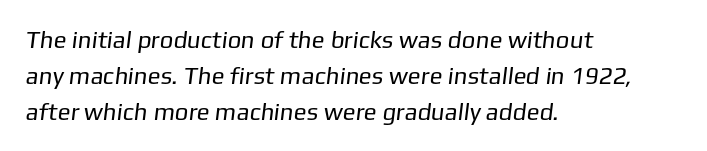
The weight tops out at a normal text grade. Rows of type keep a routine distance in the vertical direction. Underlining? Definitely not there. You could call the tracking neutral — neither tight nor loose.
